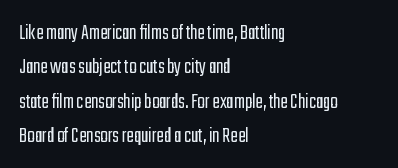
The image shows 22 px text type, upright; set left-aligned, normal line spacing (1.56x), normal letter spacing, not underlined.
